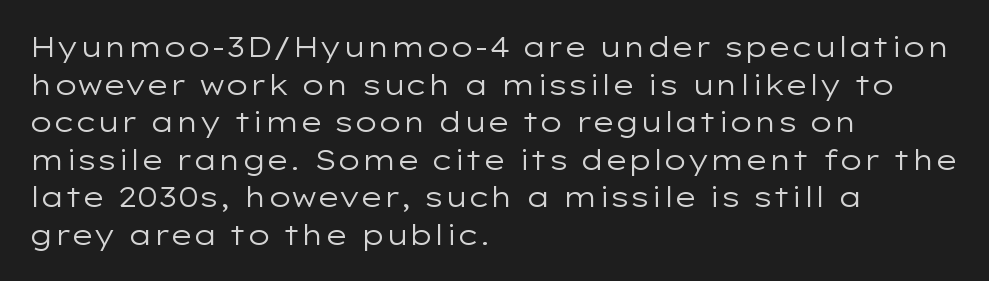
The letterforms sit shoulder to shoulder at normal distance. Only glyphs here, with clear space below each row. Unbolded letterforms with no extra heft. These lines are rendered in a variable-pitch font.
